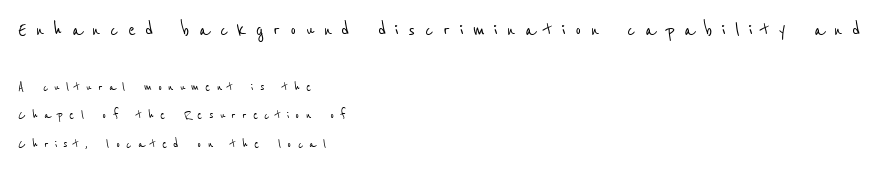
Q: Is the text underlined? A: No.
Q: How is the paragraph aligned? A: Left-aligned.
Q: Is the spacing between letters normal or unusually wide? A: Unusually wide.
Q: Which block of text is set in a larger size, the first (top) or the second (bottom)? A: The first (top) one.
